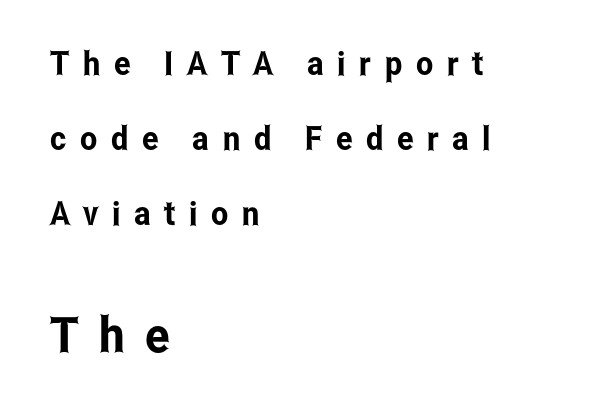
Q: Is the text italic (slanted)? A: No, it is upright.
Q: Is the typeface a serif or a sans-serif typeface? A: Sans-serif.
Q: Is the text underlined? A: No.
Q: How is the paragraph aligned? A: Left-aligned.
Q: Is the spacing between letters normal or unusually wide? A: Unusually wide.
Q: Is the spacing between lines tight, normal or loose? A: Loose.
Q: Which block of text is set in a larger size, the first (top) or the second (bottom)? A: The second (bottom) one.
Q: Width (condensed, normal, or wide)? A: Condensed.
Q: Stroke contrast? A: Low.
Q: x-height? A: Medium.
Q: Monospaced? A: No.
